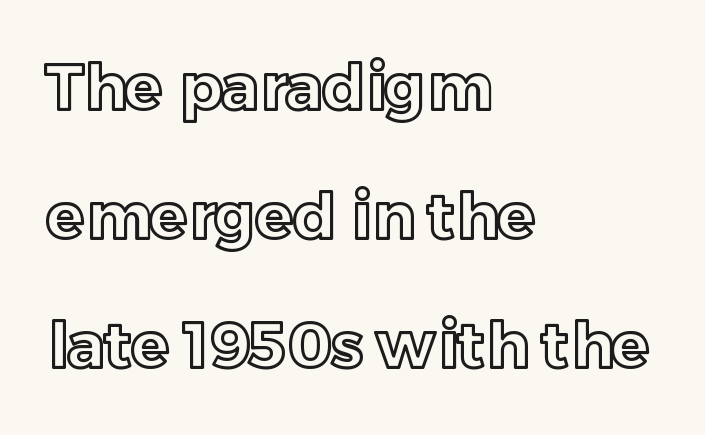
{"italic": "no", "width": "normal", "x_height": "medium", "monospaced": "no", "underline": "no", "align": "left", "line_spacing": "loose", "line_spacing_ratio": 2.05, "letter_spacing": "normal", "letter_spacing_em": 0.0, "glyph_px": 63}
